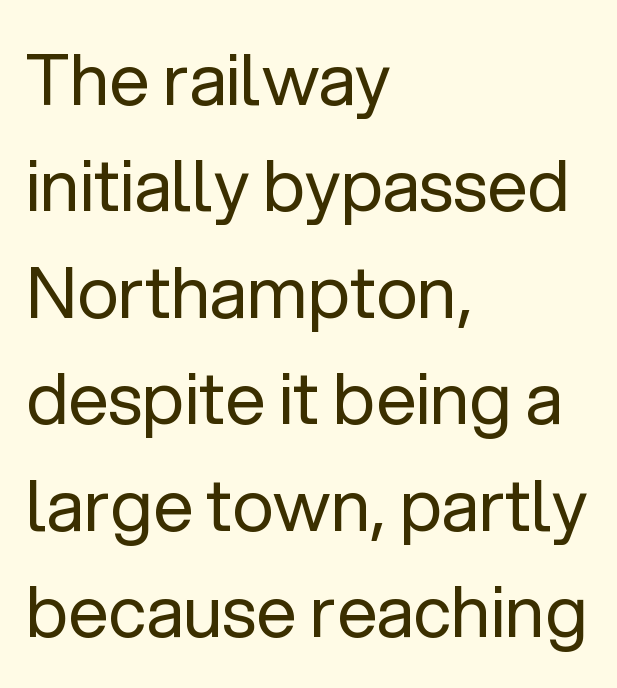
Q: Is the text bold? A: No.
Q: Is the text italic (slanted)? A: No, it is upright.
Q: Is the typeface a serif or a sans-serif typeface? A: Sans-serif.
Q: Is the text underlined? A: No.
Q: How is the paragraph aligned? A: Left-aligned.
Q: Is the spacing between letters normal or unusually wide? A: Normal.
Q: Is the spacing between lines tight, normal or loose? A: Normal.
Q: Width (condensed, normal, or wide)? A: Normal.
Q: Stroke contrast? A: Low.
Q: x-height? A: Medium.
Q: Monospaced? A: No.
